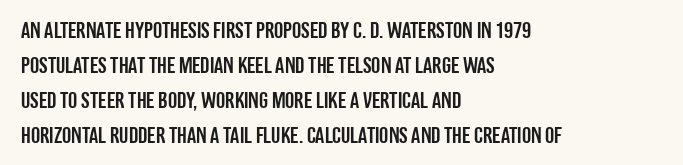
Q: Is the text italic (slanted)? A: No, it is upright.
Q: Is the text underlined? A: No.
Q: How is the paragraph aligned? A: Left-aligned.
Q: Is the spacing between letters normal or unusually wide? A: Normal.
Q: Is the spacing between lines tight, normal or loose? A: Normal.
